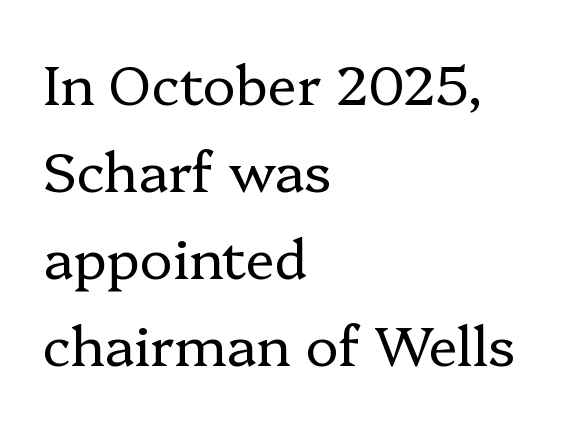
The image shows 55 px regular-weight serif type, upright; set left-aligned, normal line spacing (1.58x), normal letter spacing, not underlined; low stroke contrast and a medium x-height.
